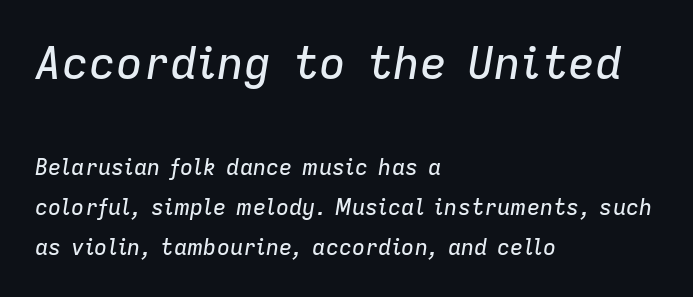
The image shows 45 px text type, italic (leaning right); set left-aligned, line spacing 1.82x, normal letter spacing, not underlined; the first (top) block is 2.05x larger; low stroke contrast and a medium x-height.
